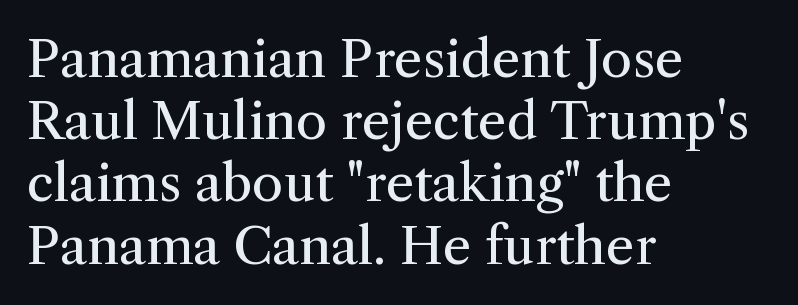
{"serif": "yes", "italic": "no", "bold": "no", "weight": "regular", "width": "normal", "stroke_contrast": "medium", "x_height": "medium", "monospaced": "no", "underline": "no", "align": "left", "line_spacing_ratio": 1.22, "letter_spacing": "normal", "letter_spacing_em": 0.0, "glyph_px": 51}
